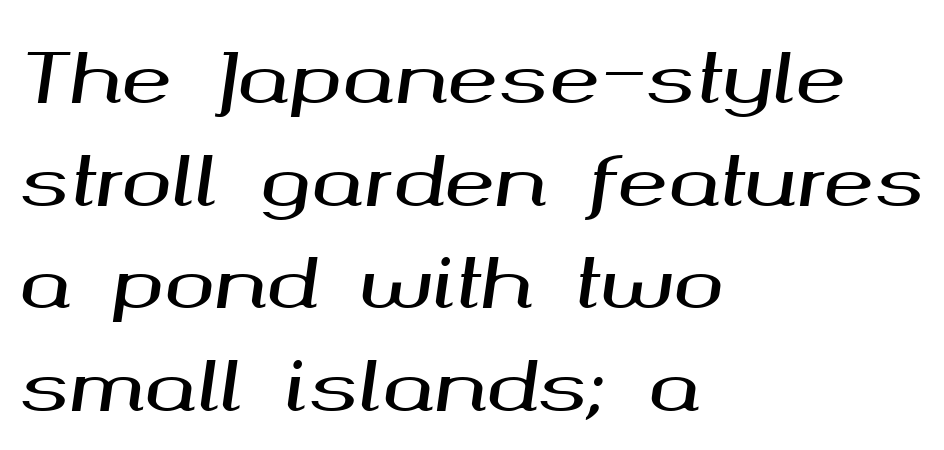
The image shows 68 px wide type, italic (leaning right); set left-aligned, normal line spacing (1.51x), normal letter spacing, not underlined; medium stroke contrast and a medium x-height.
